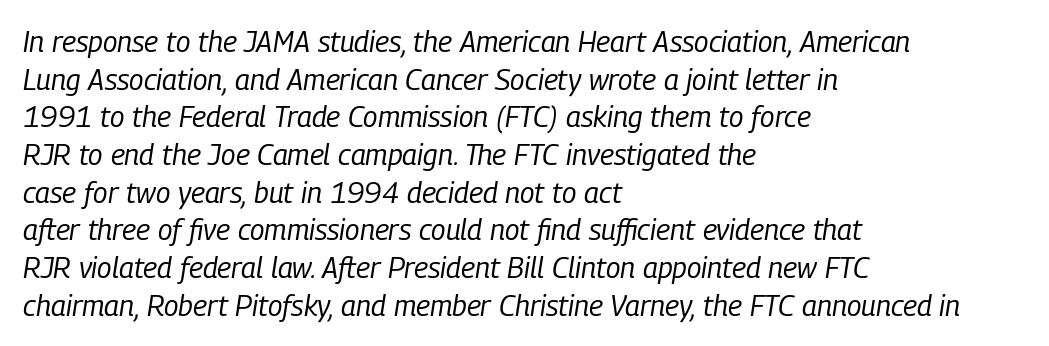
Q: Is the text bold? A: No.
Q: Is the text italic (slanted)? A: Yes, it leans right by about 9 degrees.
Q: Is the text underlined? A: No.
Q: How is the paragraph aligned? A: Left-aligned.
Q: Is the spacing between letters normal or unusually wide? A: Normal.
Q: Is the spacing between lines tight, normal or loose? A: Normal.
Q: Width (condensed, normal, or wide)? A: Condensed.
Q: Stroke contrast? A: Low.
Q: x-height? A: Medium.
Q: Monospaced? A: No.
